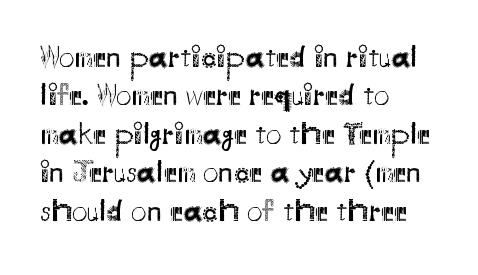
The image shows 31 px regular-weight sans-serif type, upright; set left-aligned, line spacing 1.24x, normal letter spacing, not underlined; medium stroke contrast and a small x-height.
